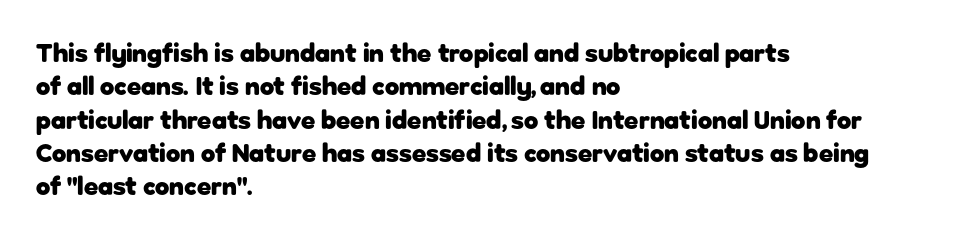
The image shows 26 px bold type, upright; set left-aligned, normal line spacing (1.28x), normal letter spacing, not underlined.
